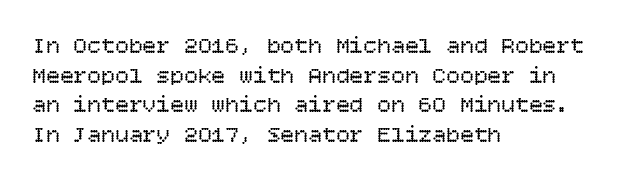
Q: Is the text bold? A: No.
Q: Is the text italic (slanted)? A: No, it is upright.
Q: Is the text underlined? A: No.
Q: How is the paragraph aligned? A: Left-aligned.
Q: Is the spacing between letters normal or unusually wide? A: Normal.
Q: Is the spacing between lines tight, normal or loose? A: Normal.
